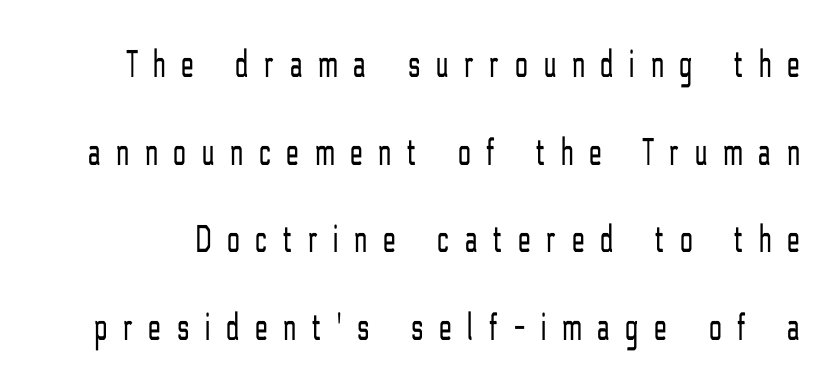
You could only call the tracking loose — the letters float apart. The rendering shows plain stroke endings on the letterforms — a sans-serif design. Any mark beneath the type? The region is blank. Ascenders rise straight up at ninety degrees. These glyphs show unthickened strokes, regular width or finer.
